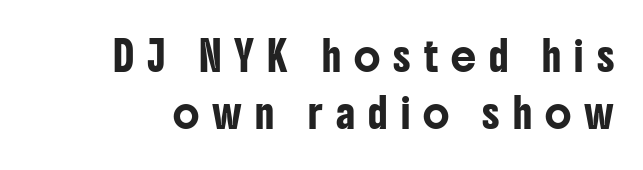
A great deal of white space separates one row of letters from the next. No feet cap the strokes, marking this as sans-serif type. Any mark beneath the type? The region is blank. Caption: expanded tracking, letters set apart. Notice how the stems are strictly vertical — no italics here.
